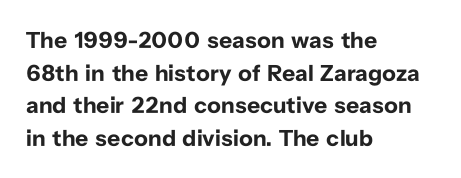
{"italic": "no", "bold": "yes", "underline": "no", "align": "left", "line_spacing": "normal", "line_spacing_ratio": 1.42, "letter_spacing": "normal", "letter_spacing_em": 0.0, "glyph_px": 23}
